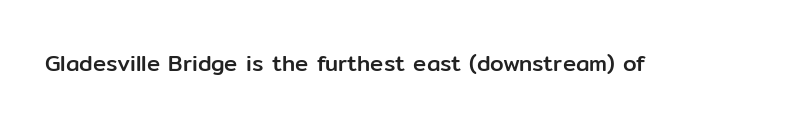
Q: Is the text italic (slanted)? A: No, it is upright.
Q: Is the text underlined? A: No.
Q: Is the spacing between letters normal or unusually wide? A: Normal.
